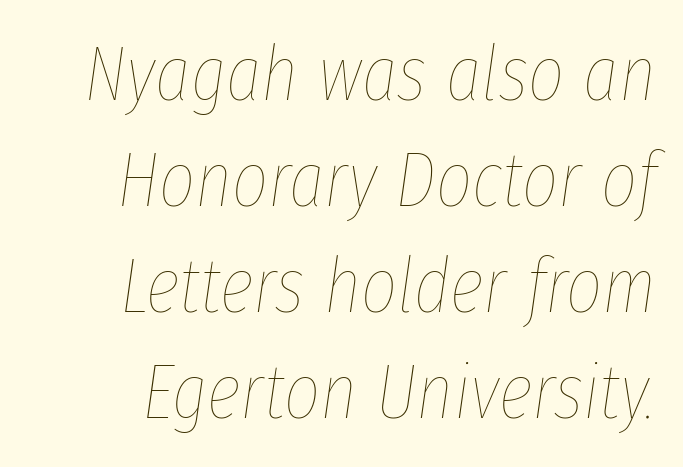
The image shows 78 px thin, condensed type, italic (leaning right); set normal line spacing (1.36x), normal letter spacing, not underlined; low stroke contrast and a medium x-height.
